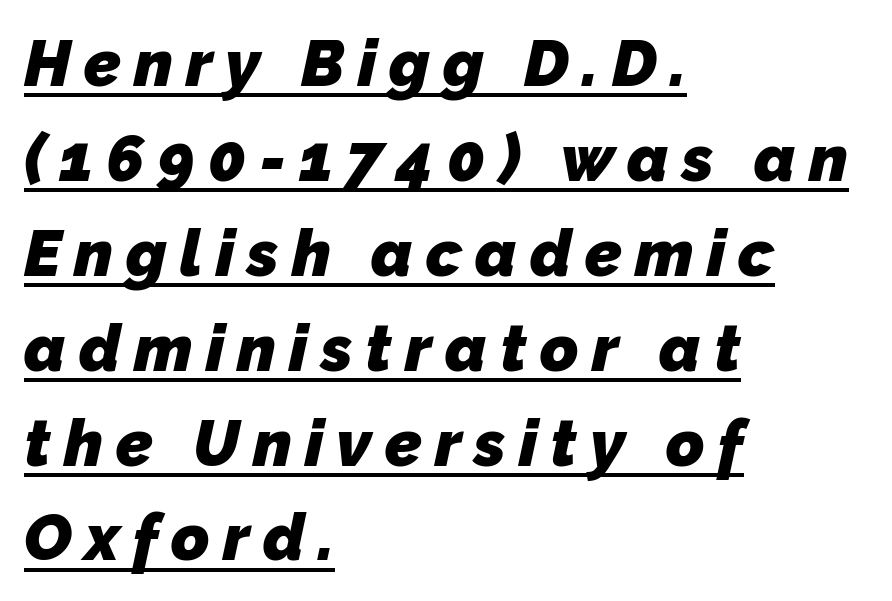
{"serif": "no", "bold": "yes", "weight": "heavy", "width": "normal", "stroke_contrast": "low", "x_height": "medium", "monospaced": "no", "underline": "yes", "align": "left", "line_spacing": "normal", "line_spacing_ratio": 1.46, "letter_spacing": "wide", "letter_spacing_em": 0.2, "glyph_px": 65}
